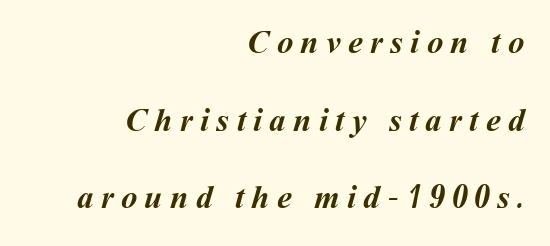
Q: Is the text bold? A: Yes.
Q: Is the text underlined? A: No.
Q: How is the paragraph aligned? A: Right-aligned.
Q: Is the spacing between letters normal or unusually wide? A: Unusually wide.
Q: Is the spacing between lines tight, normal or loose? A: Loose.
Q: Width (condensed, normal, or wide)? A: Normal.
Q: Stroke contrast? A: Medium.
Q: x-height? A: Medium.
Q: Monospaced? A: No.
